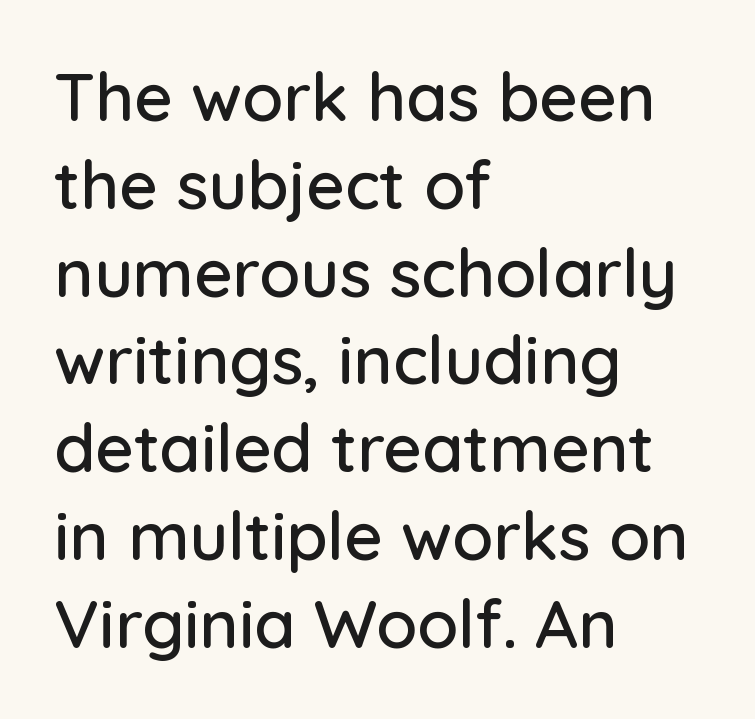
The image shows 67 px sans-serif type, upright; set left-aligned, normal line spacing (1.31x), normal letter spacing, not underlined; low stroke contrast and a medium x-height.
